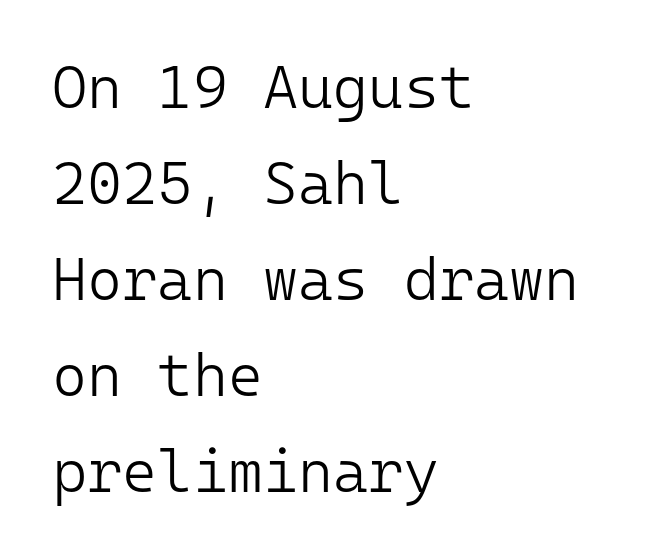
Q: Is the text bold? A: No.
Q: Is the text italic (slanted)? A: No, it is upright.
Q: Is the typeface a serif or a sans-serif typeface? A: Sans-serif.
Q: Is the text underlined? A: No.
Q: How is the paragraph aligned? A: Left-aligned.
Q: Is the spacing between letters normal or unusually wide? A: Normal.
Q: Is the spacing between lines tight, normal or loose? A: Normal.
Q: Width (condensed, normal, or wide)? A: Normal.
Q: Stroke contrast? A: Low.
Q: x-height? A: Medium.
Q: Monospaced? A: Yes.
